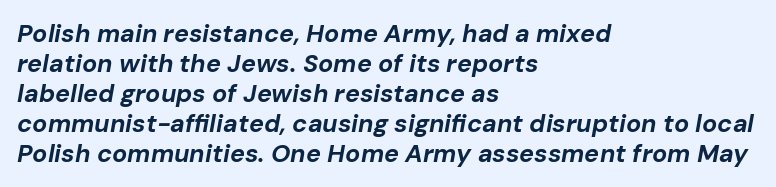
Q: Is the text bold? A: Yes.
Q: Is the text italic (slanted)? A: Yes, it leans right by about 10 degrees.
Q: Is the text underlined? A: No.
Q: How is the paragraph aligned? A: Left-aligned.
Q: Is the spacing between letters normal or unusually wide? A: Normal.
